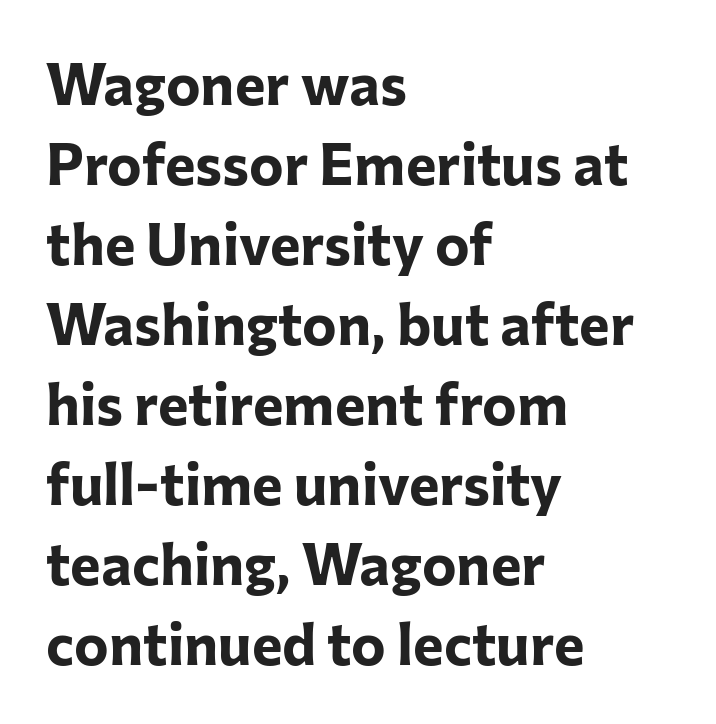
Q: Is the text bold? A: Yes.
Q: Is the text italic (slanted)? A: No, it is upright.
Q: Is the typeface a serif or a sans-serif typeface? A: Sans-serif.
Q: Is the text underlined? A: No.
Q: How is the paragraph aligned? A: Left-aligned.
Q: Is the spacing between letters normal or unusually wide? A: Normal.
Q: Is the spacing between lines tight, normal or loose? A: Normal.
Q: Width (condensed, normal, or wide)? A: Normal.
Q: Stroke contrast? A: Low.
Q: x-height? A: Medium.
Q: Monospaced? A: No.
